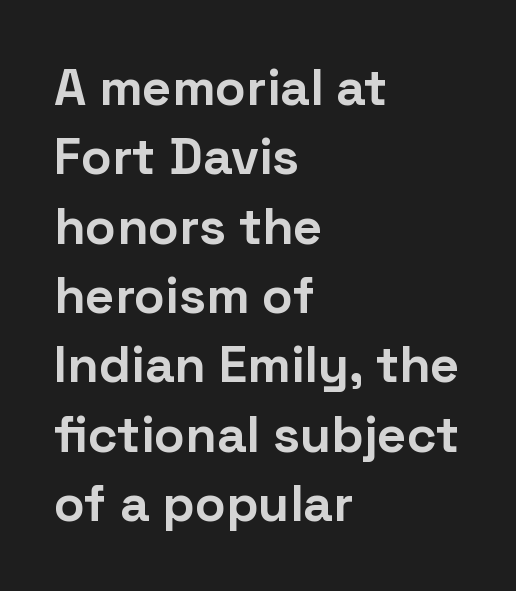
The image shows 51 px bold sans-serif type, upright; set left-aligned, normal line spacing (1.36x), normal letter spacing, not underlined; low stroke contrast and a medium x-height.
